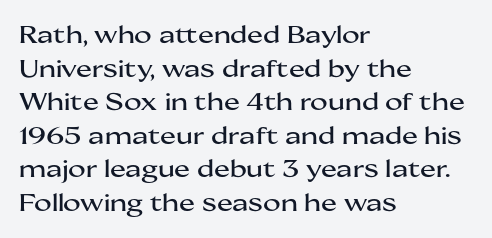
Leading matches the norm, producing a regular column. Every stem runs plumb, perpendicular to the baseline. Underline: absent. In CSS terms this would be text-align: left. Here the glyphs are tracked normally, forming tight word shapes.
